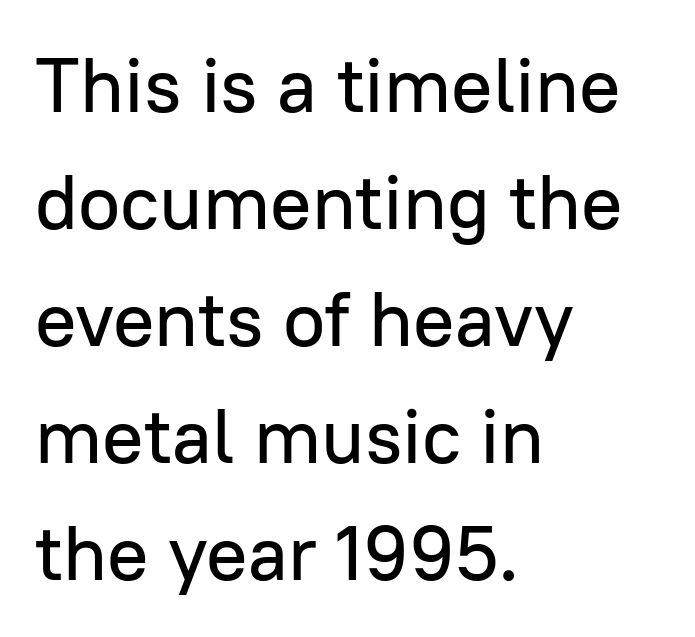
Q: Is the text italic (slanted)? A: No, it is upright.
Q: Is the typeface a serif or a sans-serif typeface? A: Sans-serif.
Q: Is the text underlined? A: No.
Q: How is the paragraph aligned? A: Left-aligned.
Q: Is the spacing between letters normal or unusually wide? A: Normal.
Q: Is the spacing between lines tight, normal or loose? A: Normal.
Q: Width (condensed, normal, or wide)? A: Normal.
Q: Stroke contrast? A: Low.
Q: x-height? A: Medium.
Q: Monospaced? A: No.
